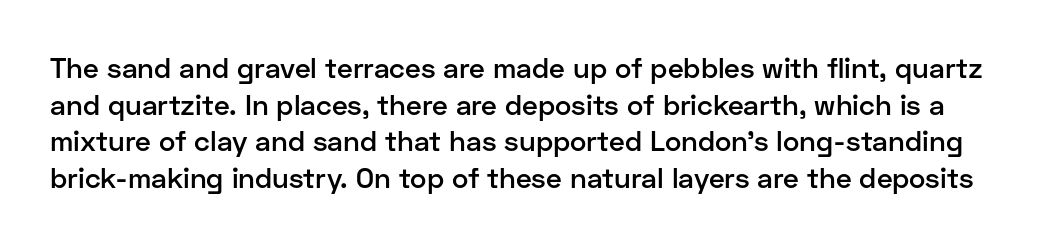
{"serif": "no", "italic": "no", "bold": "semi", "weight": "semibold", "width": "normal", "stroke_contrast": "low", "x_height": "medium", "monospaced": "no", "underline": "no", "line_spacing": "normal", "line_spacing_ratio": 1.31, "letter_spacing": "normal", "letter_spacing_em": 0.0, "glyph_px": 28}
